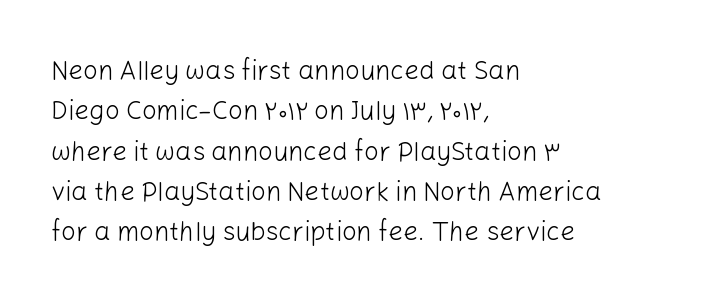
Q: Is the text bold? A: No.
Q: Is the text italic (slanted)? A: No, it is upright.
Q: Is the text underlined? A: No.
Q: How is the paragraph aligned? A: Left-aligned.
Q: Is the spacing between letters normal or unusually wide? A: Normal.
Q: Is the spacing between lines tight, normal or loose? A: Normal.
